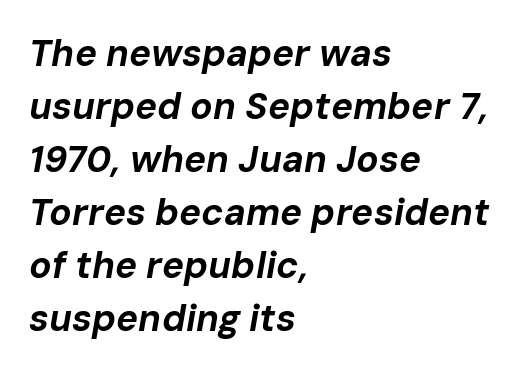
{"italic": "yes", "lean": "right", "slant_degrees": 10, "bold": "yes", "weight": "bold", "width": "normal", "stroke_contrast": "low", "x_height": "medium", "monospaced": "no", "underline": "no", "align": "left", "line_spacing": "normal", "line_spacing_ratio": 1.43, "letter_spacing": "normal", "letter_spacing_em": 0.0, "glyph_px": 37}
